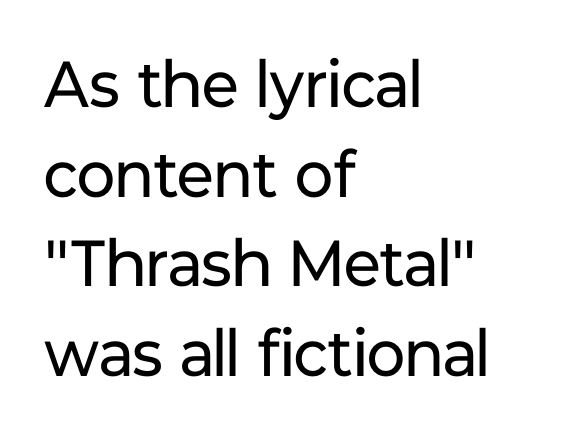
Q: Is the text bold? A: No.
Q: Is the text italic (slanted)? A: No, it is upright.
Q: Is the typeface a serif or a sans-serif typeface? A: Sans-serif.
Q: Is the text underlined? A: No.
Q: How is the paragraph aligned? A: Left-aligned.
Q: Is the spacing between letters normal or unusually wide? A: Normal.
Q: Is the spacing between lines tight, normal or loose? A: Normal.
Q: Width (condensed, normal, or wide)? A: Normal.
Q: Stroke contrast? A: Low.
Q: x-height? A: Medium.
Q: Monospaced? A: No.
